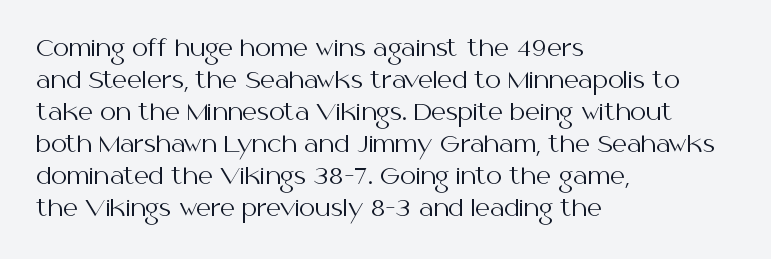
The image shows 23 px text type, upright; set left-aligned, normal line spacing (1.39x), normal letter spacing, not underlined.
